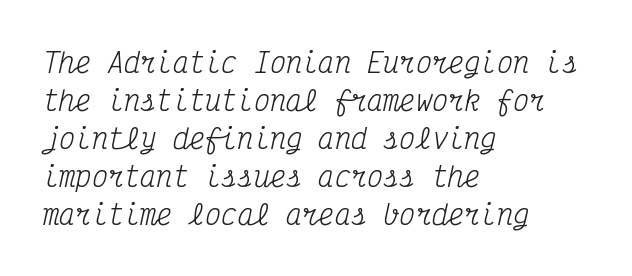
What stands out about the letter spacing? Nothing — it is the standard amount. The ragged edge is on the right, which tells us the setting is flush left. Summary of vertical rhythm: regular, with standard interline spacing. The strokes carry an ordinary text weight at most.
